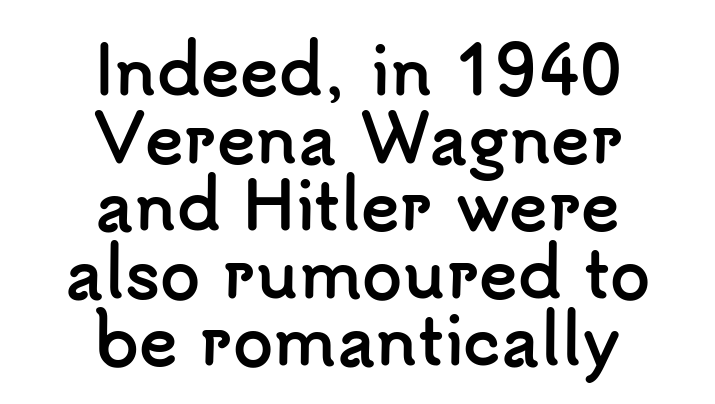
{"serif": "no", "italic": "no", "bold": "yes", "weight": "semibold", "width": "normal", "stroke_contrast": "low", "x_height": "small", "monospaced": "no", "underline": "no", "align": "center", "line_spacing": "tight", "line_spacing_ratio": 1.04, "letter_spacing": "normal", "letter_spacing_em": 0.0, "glyph_px": 65}
